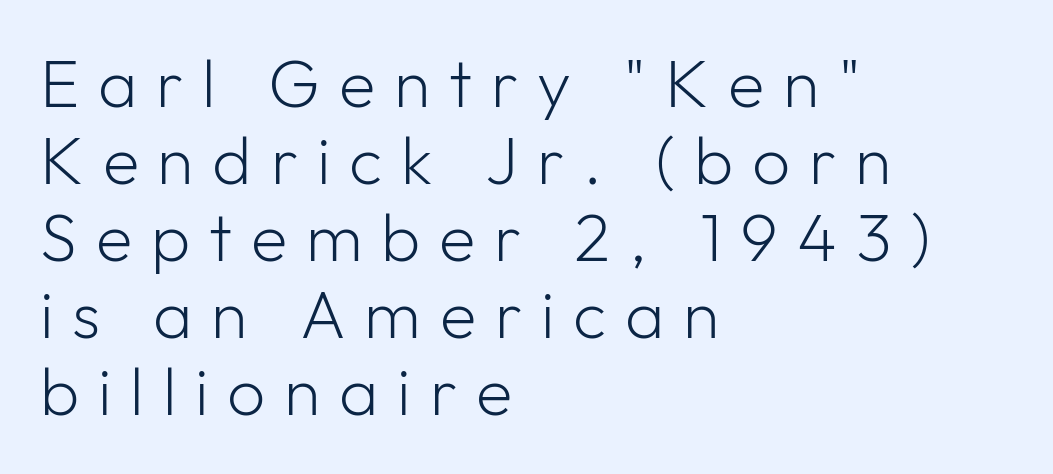
Q: Is the text bold? A: No.
Q: Is the text italic (slanted)? A: No, it is upright.
Q: Is the typeface a serif or a sans-serif typeface? A: Sans-serif.
Q: Is the text underlined? A: No.
Q: How is the paragraph aligned? A: Left-aligned.
Q: Is the spacing between letters normal or unusually wide? A: Unusually wide.
Q: Is the spacing between lines tight, normal or loose? A: Tight.
Q: Width (condensed, normal, or wide)? A: Normal.
Q: Stroke contrast? A: Low.
Q: x-height? A: Medium.
Q: Monospaced? A: No.
